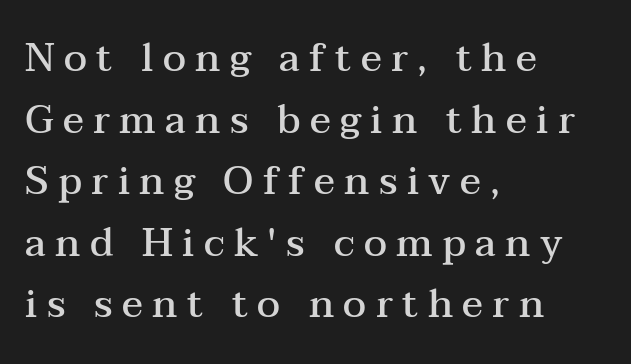
The image shows 39 px semibold, wide serif type, upright; set left-aligned, normal line spacing (1.58x), unusually wide letter spacing (+0.24 em), not underlined; medium stroke contrast and a medium x-height.
